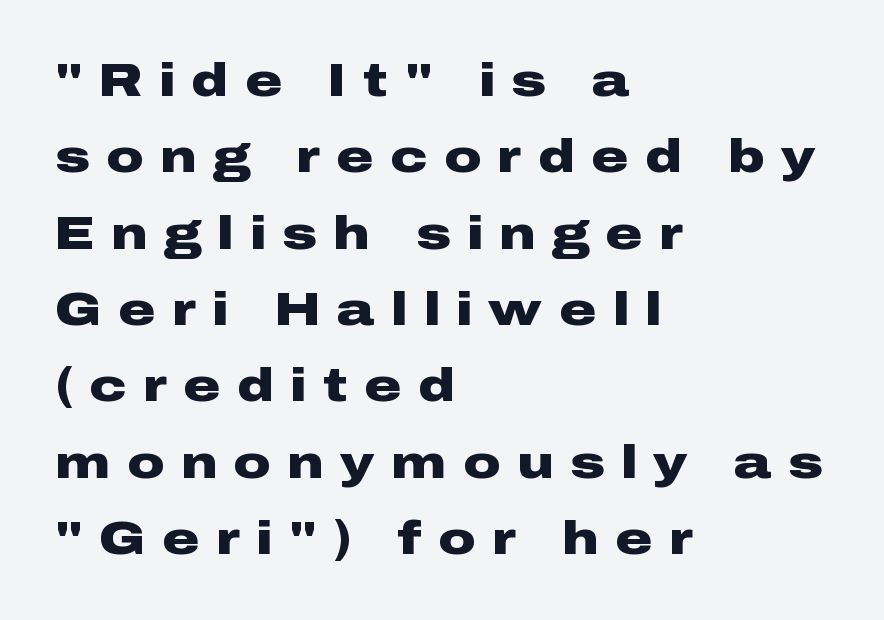
The strokes are fattened all the way to bold. Successive baselines arrive at the customary interval. These lines are set flush left with a ragged right edge. Spacing verdict: proportional, widths tailored to each character. Has an underline been added? It has not. A sans-serif font was chosen for this passage.
